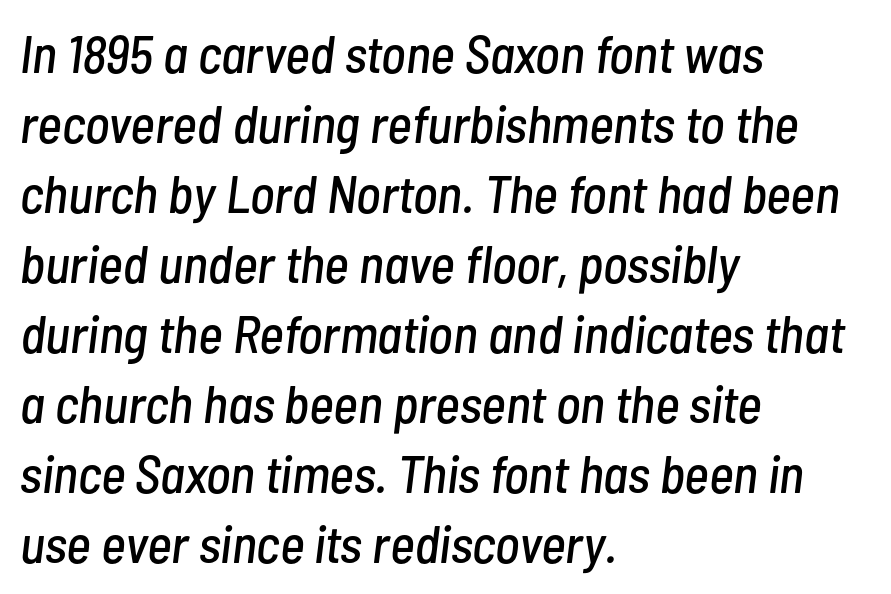
The image shows 53 px condensed type, italic (leaning right); set left-aligned, normal line spacing (1.32x), normal letter spacing, not underlined; low stroke contrast and a medium x-height.
